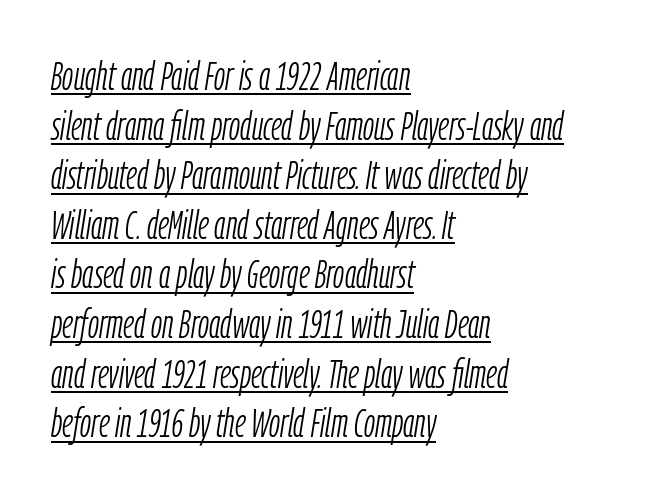
Q: Is the text bold? A: No.
Q: Is the text italic (slanted)? A: Yes, it leans right by about 9 degrees.
Q: Is the text underlined? A: Yes.
Q: How is the paragraph aligned? A: Left-aligned.
Q: Is the spacing between letters normal or unusually wide? A: Normal.
Q: Width (condensed, normal, or wide)? A: Condensed.
Q: Stroke contrast? A: Low.
Q: x-height? A: Medium.
Q: Monospaced? A: No.
